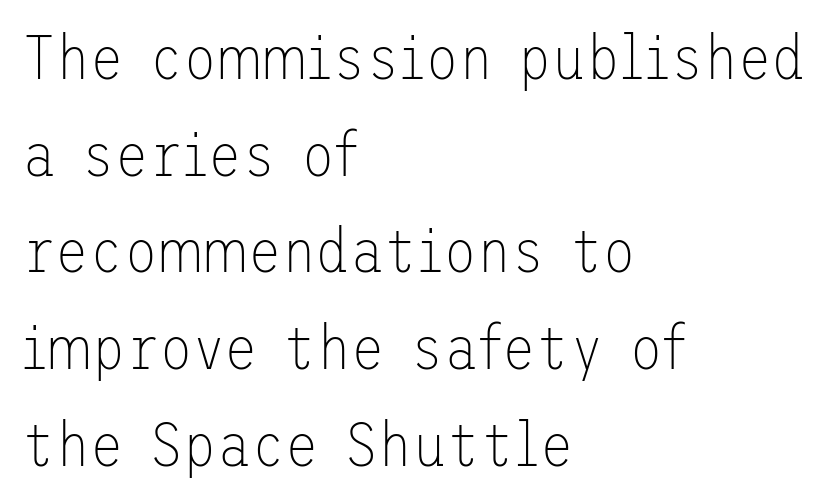
The foot of each line stays bare and open. The face looks like a standard text weight, possibly lighter. Unlike a traditional serif, this face leaves its strokes unadorned. The lines are quadded left. The lettering holds an erect, upright posture throughout. One glance says typical: line gaps are just what's usual.
